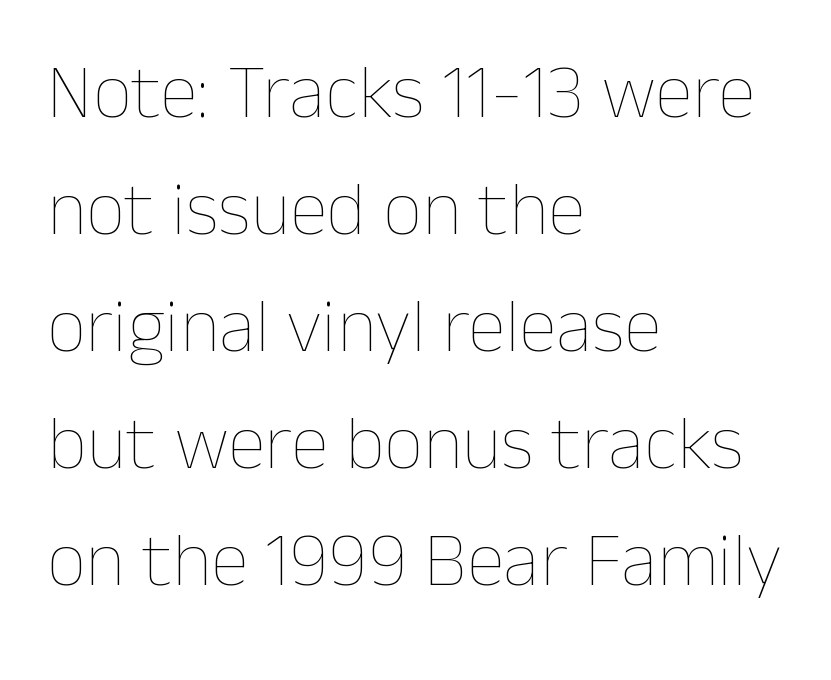
One glance says typical: line gaps are just what's usual. Tracking here is standard; glyphs follow each other at the usual distance. Anything drawn beneath the words? Only blank space. This is the regular roman posture of the typeface. The characters are drawn with everyday or finer stroke widths. Typeset ragged right — the left edge is the straight one.
